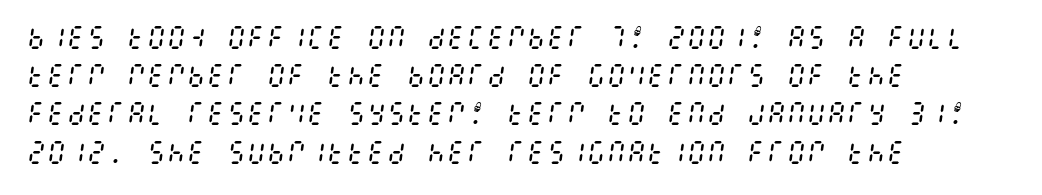
Q: Is the text bold? A: No.
Q: Is the text italic (slanted)? A: Yes, it leans right by about 8 degrees.
Q: Is the text underlined? A: No.
Q: How is the paragraph aligned? A: Left-aligned.
Q: Is the spacing between letters normal or unusually wide? A: Normal.
Q: Is the spacing between lines tight, normal or loose? A: Normal.
